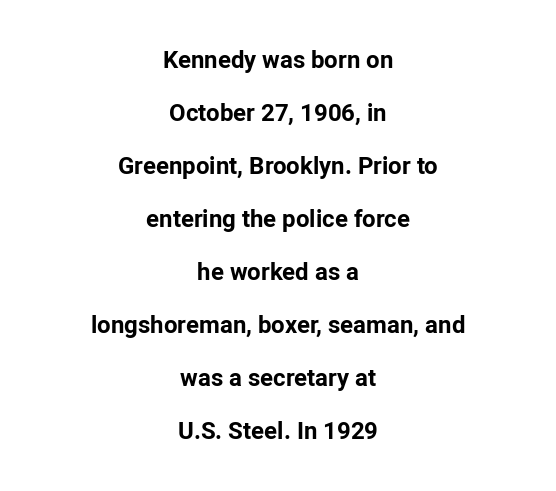
Q: Is the text bold? A: Yes.
Q: Is the text italic (slanted)? A: No, it is upright.
Q: Is the text underlined? A: No.
Q: How is the paragraph aligned? A: Centered.
Q: Is the spacing between letters normal or unusually wide? A: Normal.
Q: Is the spacing between lines tight, normal or loose? A: Loose.
